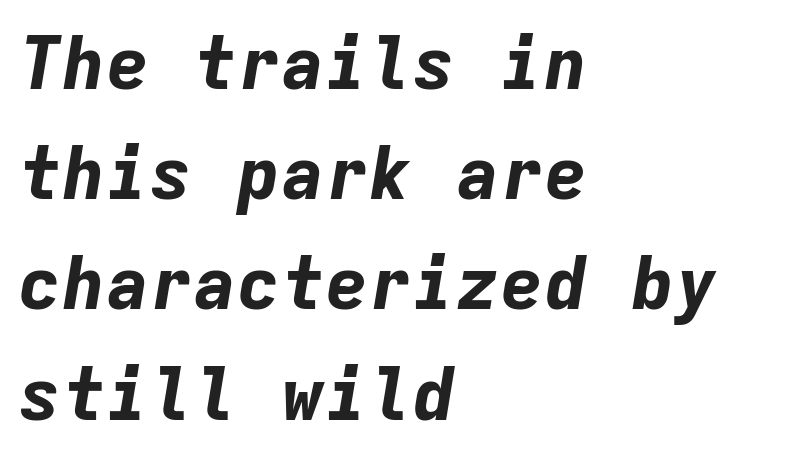
The image shows 73 px bold type, italic (leaning right), monospaced; set left-aligned, normal line spacing (1.51x), normal letter spacing, not underlined; low stroke contrast and a medium x-height.
